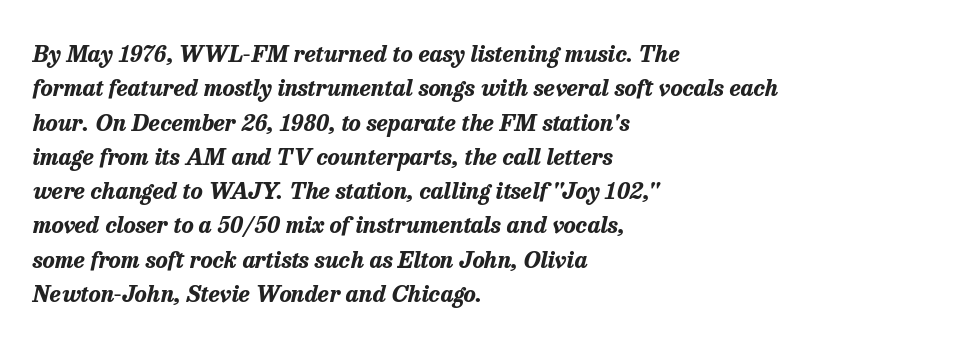
{"italic": "yes", "lean": "right", "slant_degrees": 13, "bold": "yes", "underline": "no", "align": "left", "line_spacing": "normal", "line_spacing_ratio": 1.49, "letter_spacing": "normal", "letter_spacing_em": 0.0, "glyph_px": 23}
